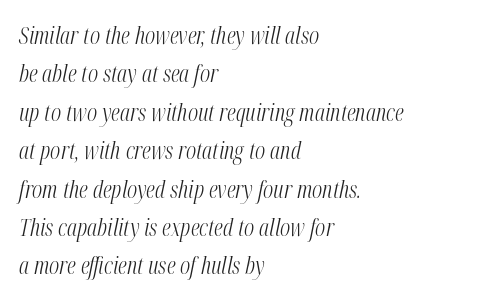
The image shows 23 px text type, italic (leaning right); set left-aligned, normal line spacing (1.67x), normal letter spacing, not underlined.
